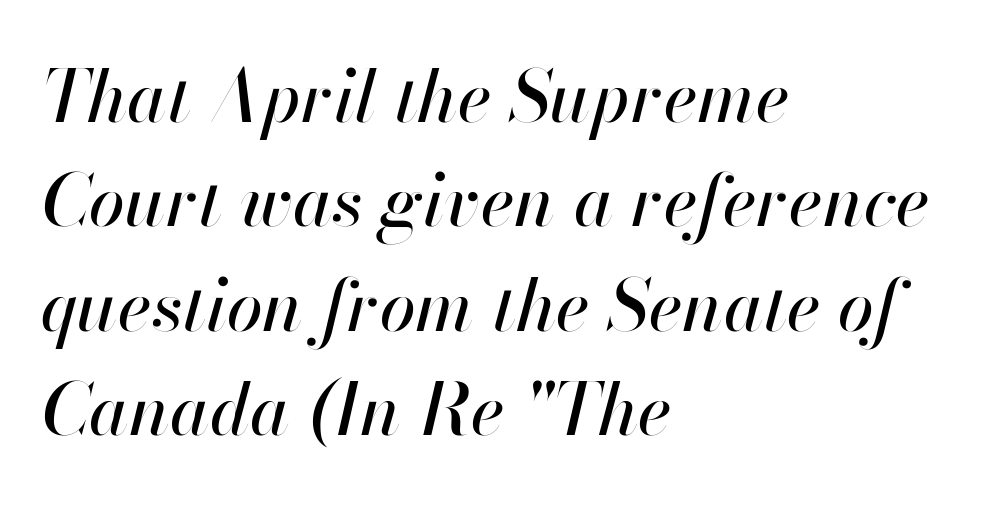
The image shows 72 px text type, italic (leaning right); set left-aligned, normal line spacing (1.45x), normal letter spacing, not underlined; high stroke contrast and a small x-height.
